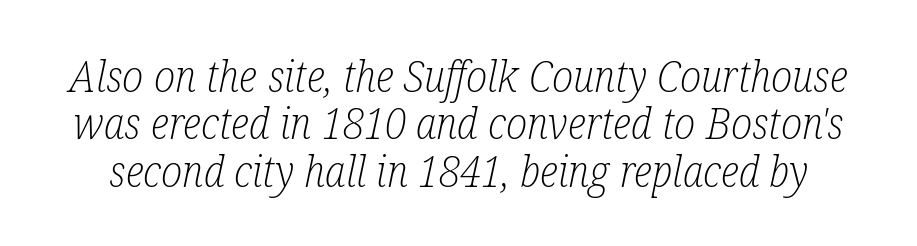
You can tell from the footed stems that serif type was used. A typesetter would call this leading minimal, almost set solid. The font is comparable to plain body text, perhaps lighter. Caption: standard tracking, unaltered. A clean baseline with only descenders dipping below it.
